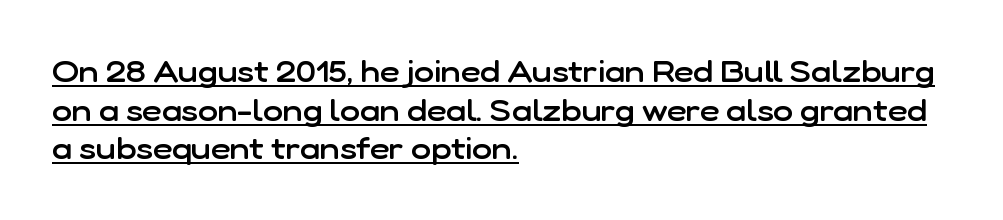
{"serif": "no", "italic": "no", "bold": "semi", "weight": "semibold", "width": "normal", "stroke_contrast": "low", "x_height": "medium", "monospaced": "no", "underline": "yes", "align": "left", "line_spacing": "normal", "line_spacing_ratio": 1.29, "letter_spacing": "normal", "letter_spacing_em": 0.0, "glyph_px": 30}
